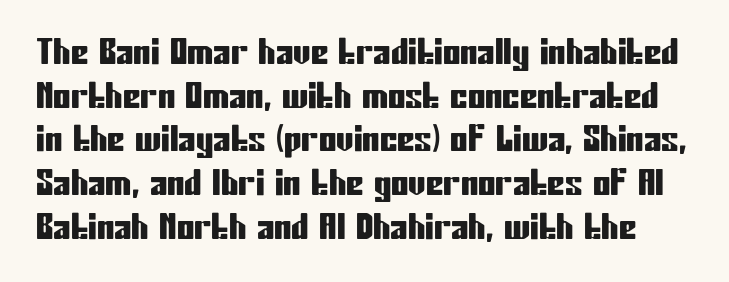
{"serif": "no", "italic": "no", "width": "condensed", "stroke_contrast": "low", "x_height": "medium", "monospaced": "no", "underline": "no", "line_spacing": "normal", "line_spacing_ratio": 1.25, "letter_spacing": "normal", "letter_spacing_em": 0.0, "glyph_px": 35}
